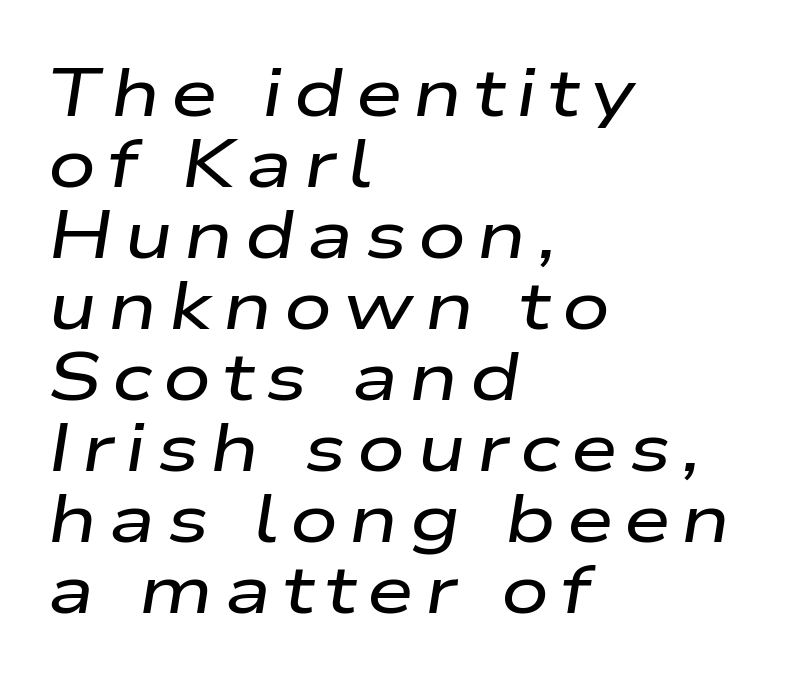
The image shows 67 px wide type, italic (leaning right); set left-aligned, tight line spacing (1.06x), not underlined; low stroke contrast and a medium x-height.
